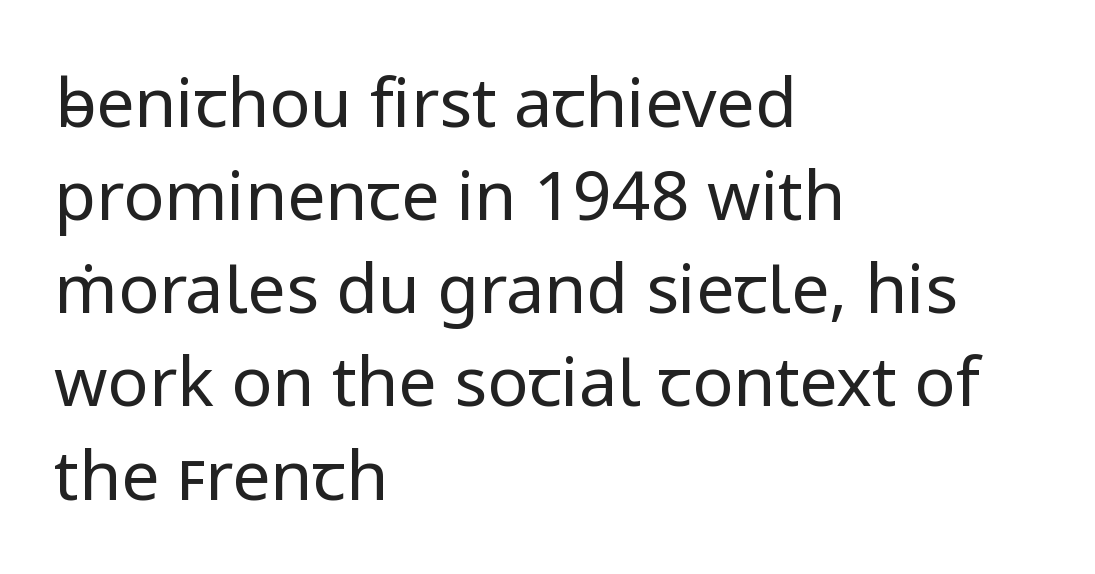
The image shows 68 px regular-weight sans-serif type, upright; set left-aligned, normal line spacing (1.37x), normal letter spacing, not underlined; low stroke contrast and a medium x-height.
